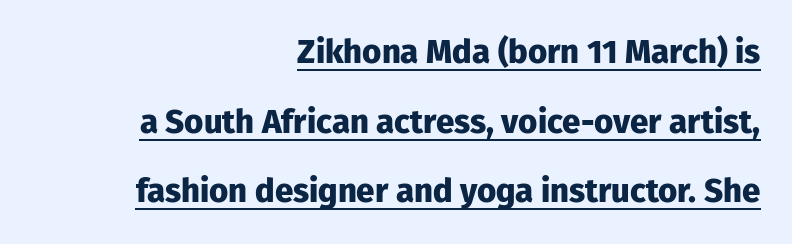
The image shows 33 px heavy sans-serif type, upright; set right-aligned, loose line spacing (2.11x), normal letter spacing, underlined; low stroke contrast and a medium x-height.
